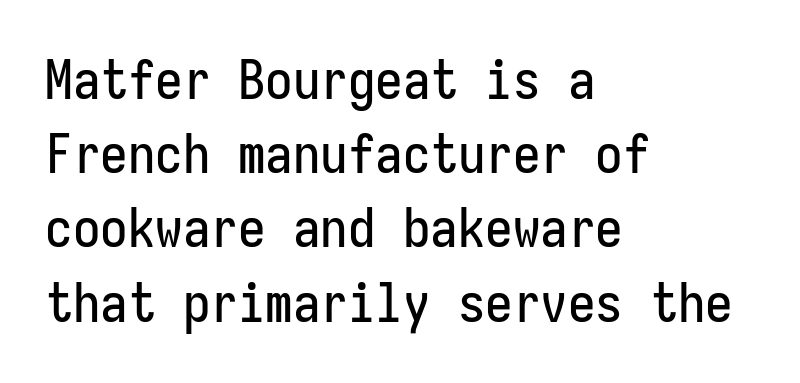
Q: Is the text italic (slanted)? A: No, it is upright.
Q: Is the typeface a serif or a sans-serif typeface? A: Sans-serif.
Q: Is the text underlined? A: No.
Q: How is the paragraph aligned? A: Left-aligned.
Q: Is the spacing between letters normal or unusually wide? A: Normal.
Q: Is the spacing between lines tight, normal or loose? A: Normal.
Q: Width (condensed, normal, or wide)? A: Condensed.
Q: Stroke contrast? A: Low.
Q: x-height? A: Medium.
Q: Monospaced? A: Yes.
